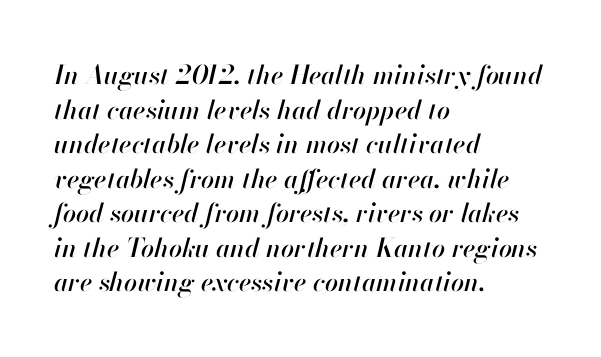
{"italic": "yes", "lean": "right", "slant_degrees": 13, "underline": "no", "align": "left", "line_spacing": "normal", "line_spacing_ratio": 1.33, "letter_spacing": "normal", "letter_spacing_em": 0.0, "glyph_px": 26}
